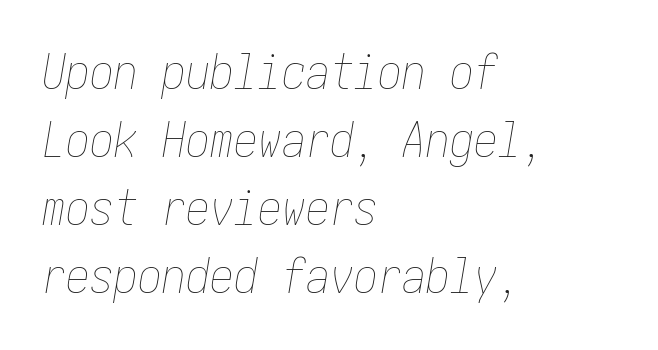
{"italic": "yes", "lean": "right", "slant_degrees": 10, "bold": "no", "weight": "thin", "width": "condensed", "stroke_contrast": "low", "x_height": "medium", "underline": "no", "align": "left", "line_spacing": "normal", "line_spacing_ratio": 1.42, "letter_spacing": "normal", "letter_spacing_em": 0.0, "glyph_px": 48}
